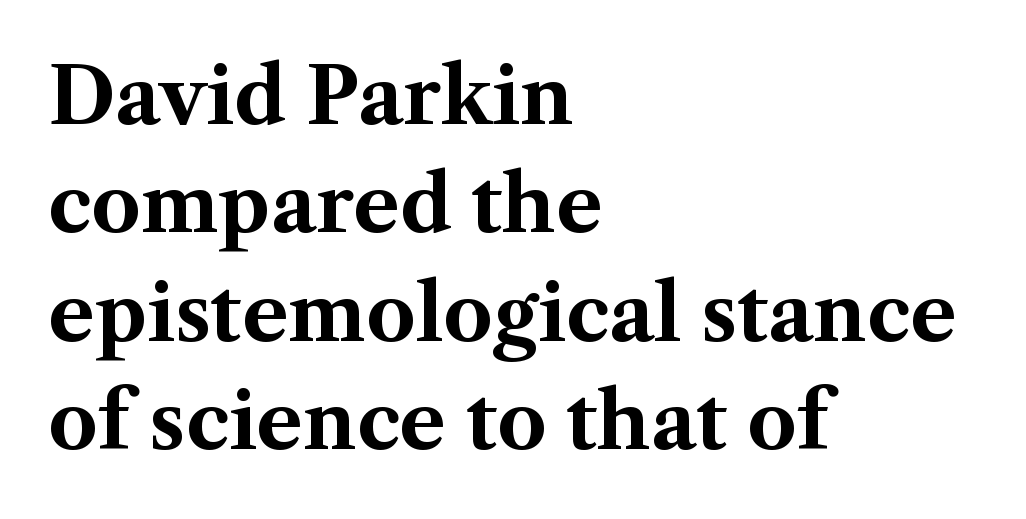
The letters are bold, with thick, heavy strokes. Check the space under the baseline: it is left empty. These lines are rendered in a variable-pitch font. Old-style or modern, the face here clearly has serifs.
